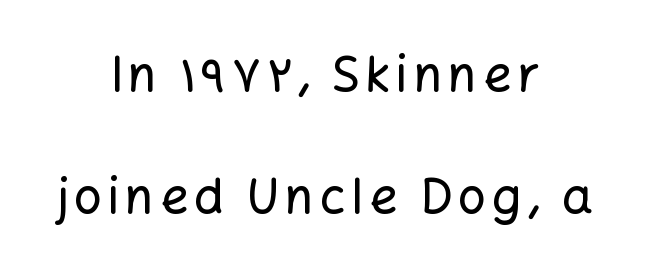
Reading down the column, the eye jumps a long way to each next line. The words here are not underlined. This is roman type, the default non-slanted kind. Layout note: lines centered. The text was rendered using a sans face with plain stroke endings. The face used here is proportionally spaced, like ordinary book or web type.
